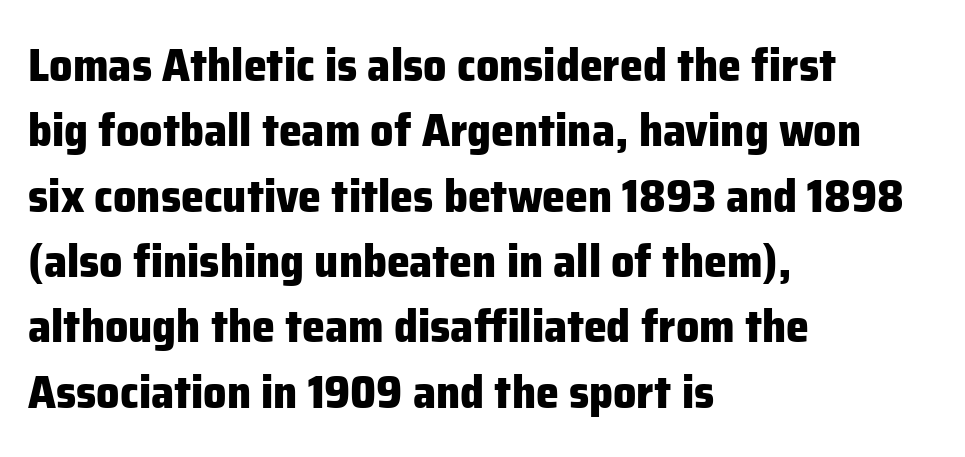
{"serif": "no", "italic": "no", "bold": "yes", "weight": "heavy", "width": "normal", "stroke_contrast": "low", "x_height": "medium", "monospaced": "no", "underline": "no", "align": "left", "line_spacing": "normal", "line_spacing_ratio": 1.42, "letter_spacing": "normal", "letter_spacing_em": 0.0, "glyph_px": 46}
